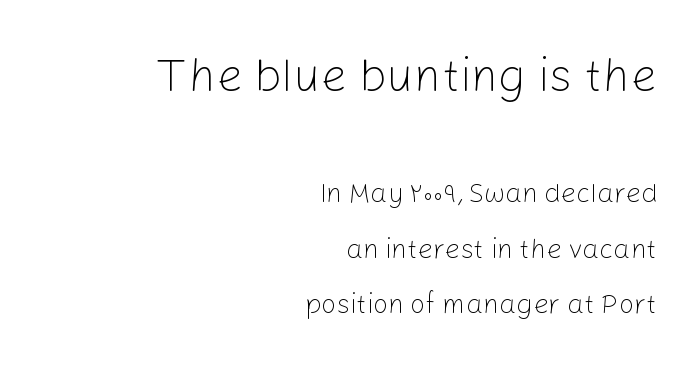
Underline: absent. Bold? No — there's no thickening of the strokes. Are there feet on the stems? There aren't — it's a sans. These lines are rendered in a variable-pitch font. Note: larger setting up top, smaller setting below.
